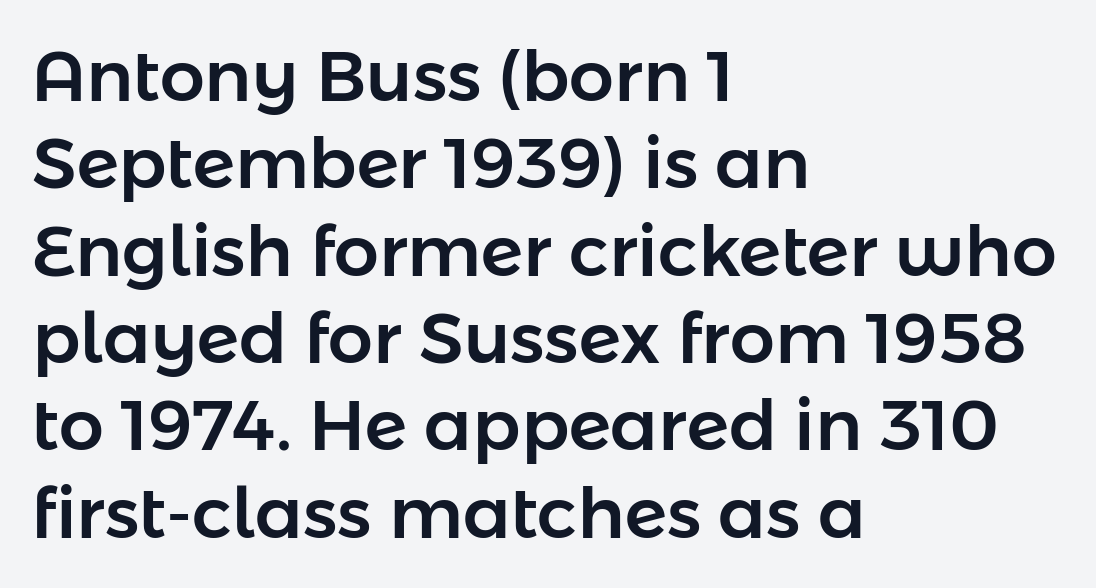
Varying glyph widths throughout — classic text-font behaviour. A sans-serif font was chosen for this passage. Does the lettering tilt? It doesn't — this is upright. Underline: absent. Nothing unusual about the tracking: characters are spaced as the font intends. In CSS terms this would be text-align: left.
